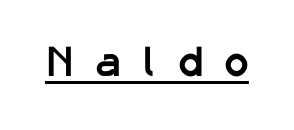
The image shows 44 px semibold sans-serif type, upright; set unusually wide letter spacing (+0.46 em), underlined; low stroke contrast and a medium x-height.
